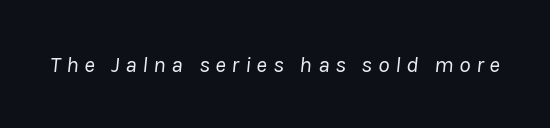
Nothing heavy about these letters — not bold at all. Posture: slanted. Observe the wide spacing: letters keep a clear distance from each other. Underlining? Definitely not there.
